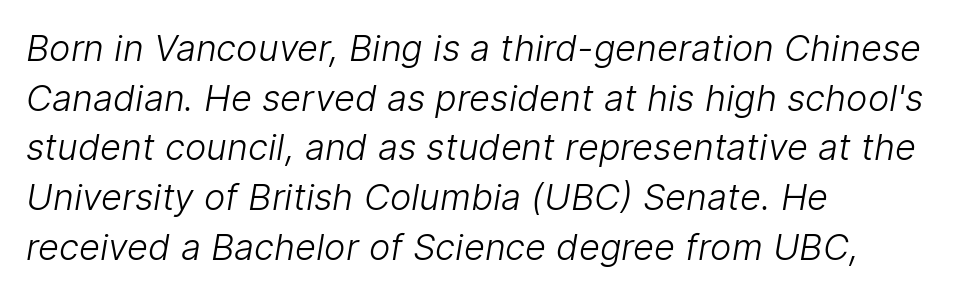
Decoration check: the copy has no underline. Is this a fixed-width face? No — the glyphs have proportional, varying widths. Short note: letters normally spaced. Line starts are locked; line ends wander. Students, observe: this is what conventionally led text looks like.
